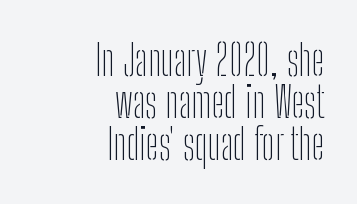
The image shows 43 px thin, condensed sans-serif type, upright; set right-aligned, tight line spacing (0.98x), normal letter spacing, not underlined; low stroke contrast and a medium x-height.
